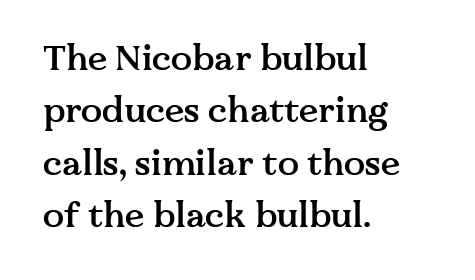
Heft: intermediate — a semibold. No extra tracking has been applied to these lines. Descenders hang freely into open space. The leading is moderate, giving the passage an even texture. Every row of glyphs begins at an identical x-position on the left. Examine the stroke ends and you'll spot serifs.
